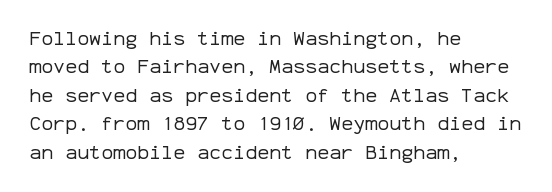
The image shows 20 px text type, upright; set left-aligned, normal line spacing (1.42x), normal letter spacing, not underlined.
